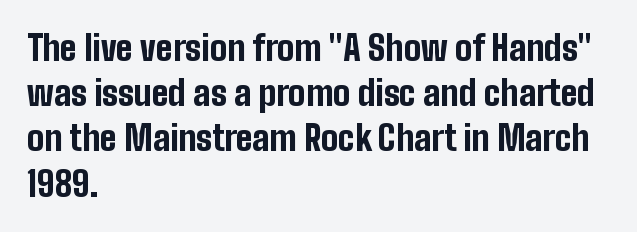
{"serif": "no", "italic": "no", "bold": "yes", "weight": "bold", "width": "condensed", "stroke_contrast": "low", "x_height": "medium", "monospaced": "no", "underline": "no", "align": "left", "line_spacing": "normal", "line_spacing_ratio": 1.33, "letter_spacing": "normal", "letter_spacing_em": 0.0, "glyph_px": 34}
